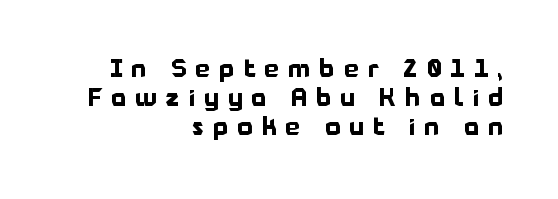
Q: Is the text bold? A: Yes.
Q: Is the text italic (slanted)? A: No, it is upright.
Q: Is the text underlined? A: No.
Q: How is the paragraph aligned? A: Right-aligned.
Q: Is the spacing between letters normal or unusually wide? A: Unusually wide.
